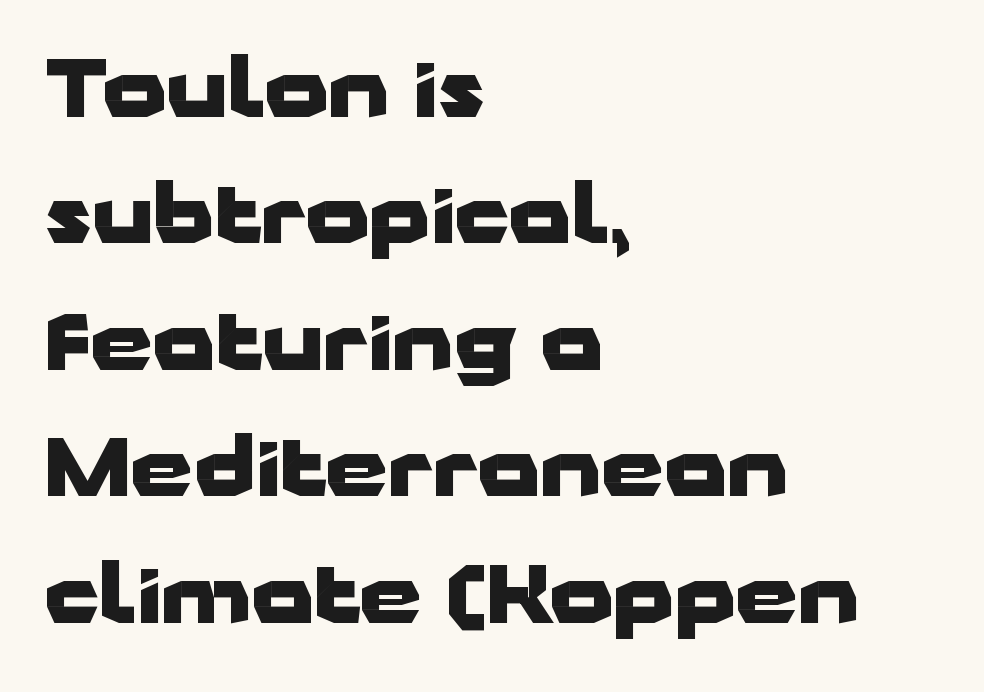
{"serif": "no", "italic": "no", "bold": "yes", "weight": "heavy", "width": "wide", "stroke_contrast": "low", "x_height": "medium", "monospaced": "no", "underline": "no", "align": "left", "line_spacing": "normal", "line_spacing_ratio": 1.58, "letter_spacing": "normal", "letter_spacing_em": 0.0, "glyph_px": 80}
